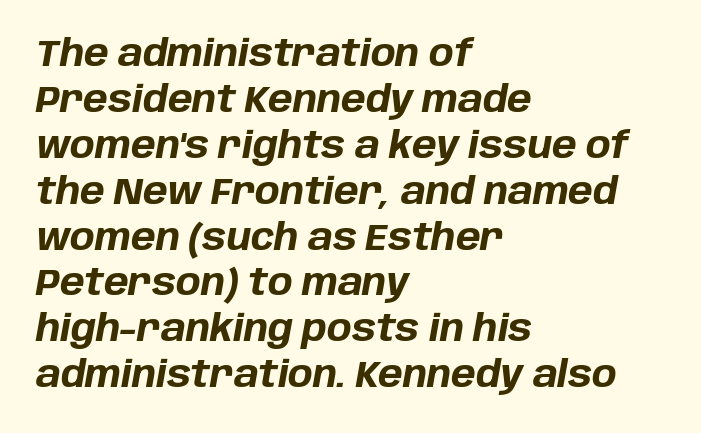
The foot of each line stays bare and open. Weight: bold. These lines are set flush left with a ragged right edge. Is this a fixed-width face? No — the glyphs have proportional, varying widths. Observe the lean: these are italic letterforms.
